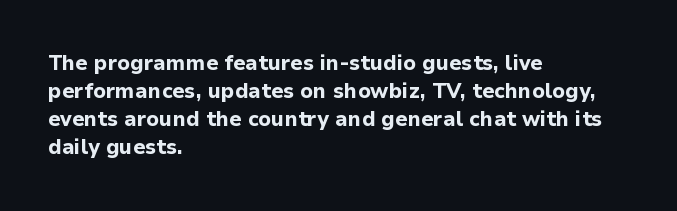
The image shows 21 px bold type, upright; set left-aligned, normal line spacing (1.34x), normal letter spacing, not underlined.
